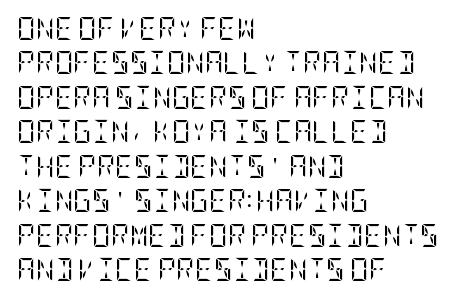
The image shows 23 px text type, upright; set left-aligned, normal line spacing (1.5x), normal letter spacing, not underlined.
